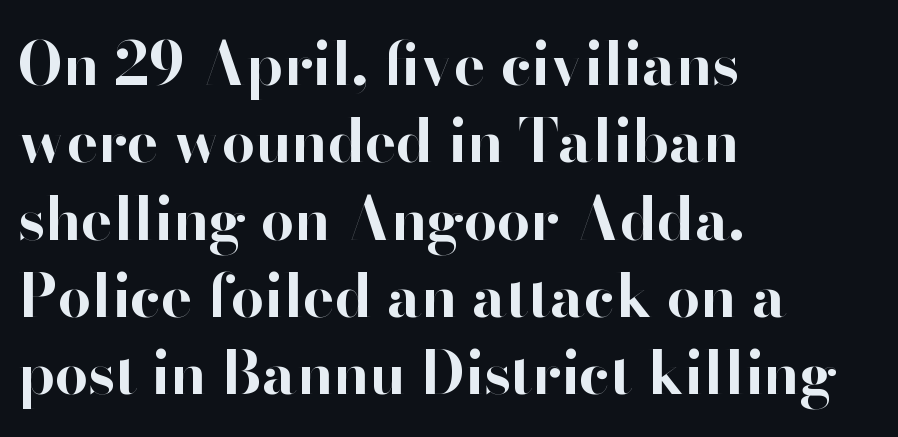
Q: Is the text bold? A: Yes.
Q: Is the text italic (slanted)? A: No, it is upright.
Q: Is the typeface a serif or a sans-serif typeface? A: Sans-serif.
Q: Is the text underlined? A: No.
Q: How is the paragraph aligned? A: Left-aligned.
Q: Is the spacing between letters normal or unusually wide? A: Normal.
Q: Is the spacing between lines tight, normal or loose? A: Normal.
Q: Width (condensed, normal, or wide)? A: Normal.
Q: Stroke contrast? A: High.
Q: x-height? A: Small.
Q: Monospaced? A: No.
